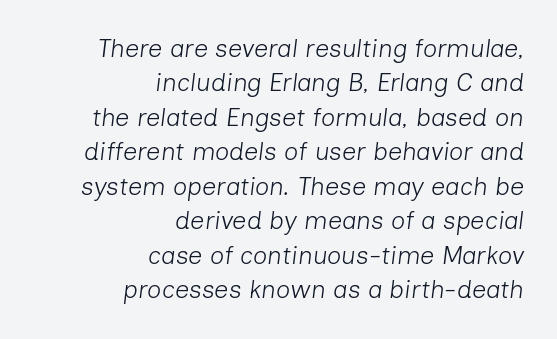
{"italic": "yes", "lean": "right", "slant_degrees": 7, "bold": "no", "underline": "no", "align": "right", "line_spacing": "normal", "line_spacing_ratio": 1.38, "letter_spacing": "normal", "letter_spacing_em": 0.0, "glyph_px": 25}
